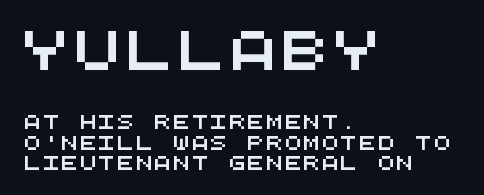
Q: Is the typeface a serif or a sans-serif typeface? A: Sans-serif.
Q: Is the text underlined? A: No.
Q: How is the paragraph aligned? A: Left-aligned.
Q: Is the spacing between lines tight, normal or loose? A: Normal.
Q: Which block of text is set in a larger size, the first (top) or the second (bottom)? A: The first (top) one.
Q: Width (condensed, normal, or wide)? A: Wide.
Q: Stroke contrast? A: Medium.
Q: x-height? A: Large.
Q: Monospaced? A: Yes.
